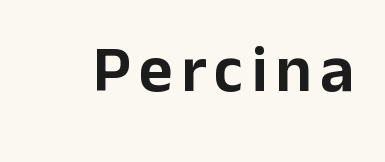
The image shows 66 px sans-serif type, upright; set not underlined; low stroke contrast and a medium x-height.
